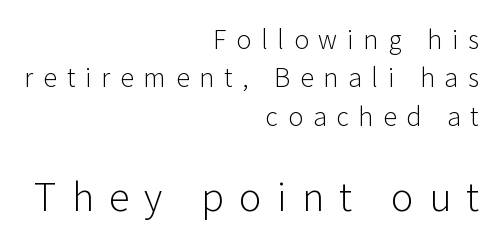
{"serif": "no", "italic": "no", "bold": "no", "weight": "light", "width": "normal", "stroke_contrast": "low", "x_height": "medium", "monospaced": "no", "underline": "no", "align": "right", "line_spacing": "normal", "line_spacing_ratio": 1.54, "letter_spacing": "wide", "letter_spacing_em": 0.4, "larger_block": "second", "size_ratio": 1.52, "glyph_px": 38}
